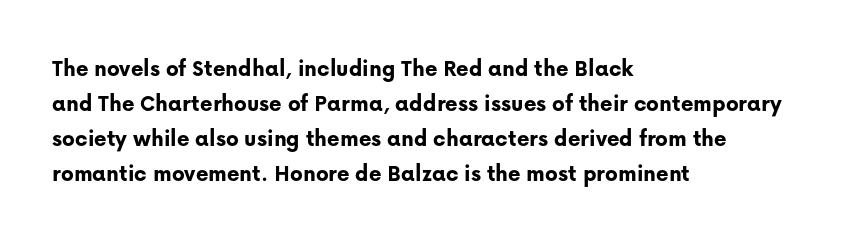
Q: Is the text bold? A: Yes.
Q: Is the text italic (slanted)? A: No, it is upright.
Q: Is the text underlined? A: No.
Q: How is the paragraph aligned? A: Left-aligned.
Q: Is the spacing between letters normal or unusually wide? A: Normal.
Q: Is the spacing between lines tight, normal or loose? A: Normal.
